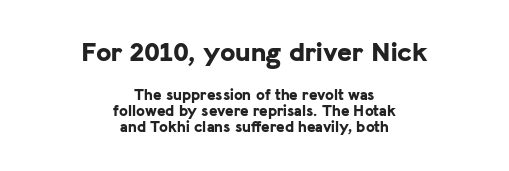
Q: Is the text bold? A: Yes.
Q: Is the text italic (slanted)? A: No, it is upright.
Q: Is the typeface a serif or a sans-serif typeface? A: Sans-serif.
Q: Is the text underlined? A: No.
Q: How is the paragraph aligned? A: Centered.
Q: Is the spacing between letters normal or unusually wide? A: Normal.
Q: Is the spacing between lines tight, normal or loose? A: Tight.
Q: Which block of text is set in a larger size, the first (top) or the second (bottom)? A: The first (top) one.
Q: Width (condensed, normal, or wide)? A: Normal.
Q: Stroke contrast? A: Low.
Q: x-height? A: Medium.
Q: Monospaced? A: No.
